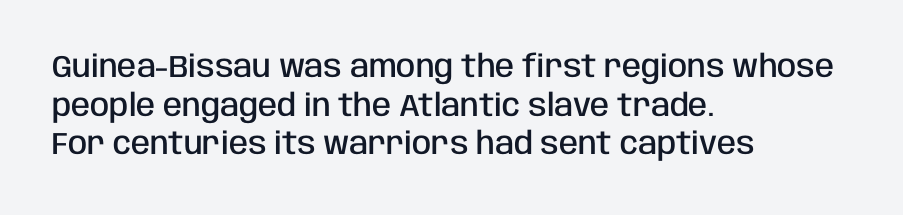
The image shows 31 px semibold, condensed sans-serif type, upright; set left-aligned, normal line spacing (1.25x), normal letter spacing, not underlined; low stroke contrast and a large x-height.
